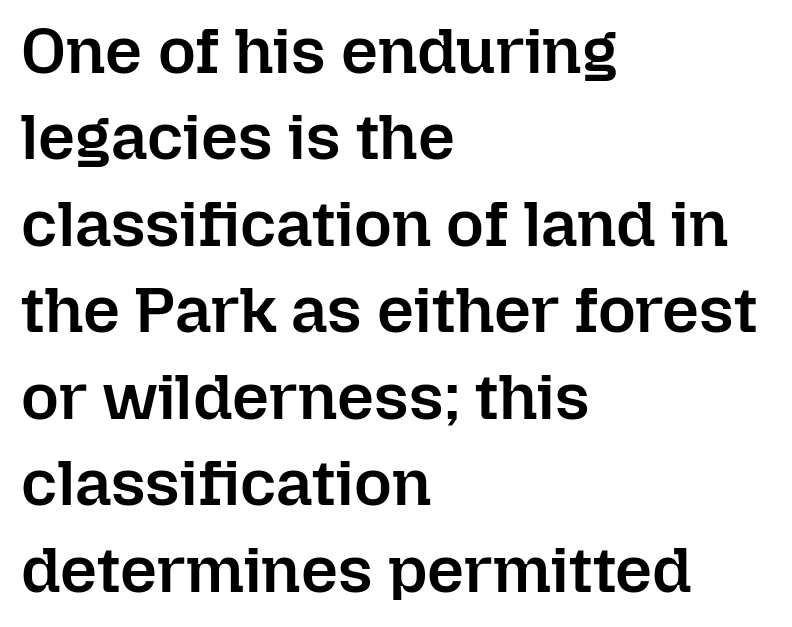
Characters follow at the spacing the type designer built in. Is the type bold? Partly — it's a semibold, heavier than regular but not fully bold. Is this a fixed-width face? No — the glyphs have proportional, varying widths. Plain, unruled lines of type.
